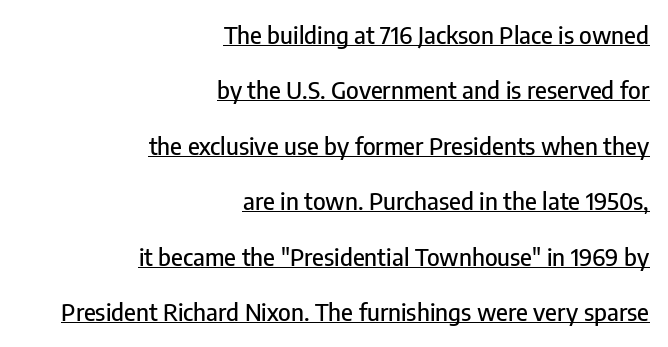
{"italic": "no", "underline": "yes", "align": "right", "line_spacing": "loose", "line_spacing_ratio": 2.31, "letter_spacing": "normal", "letter_spacing_em": 0.0, "glyph_px": 24}
